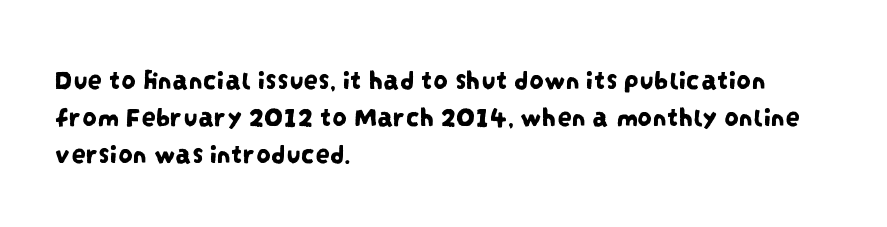
Q: Is the typeface a serif or a sans-serif typeface? A: Sans-serif.
Q: Is the text underlined? A: No.
Q: How is the paragraph aligned? A: Left-aligned.
Q: Is the spacing between letters normal or unusually wide? A: Normal.
Q: Is the spacing between lines tight, normal or loose? A: Normal.
Q: Width (condensed, normal, or wide)? A: Condensed.
Q: Stroke contrast? A: Low.
Q: x-height? A: Large.
Q: Monospaced? A: No.
